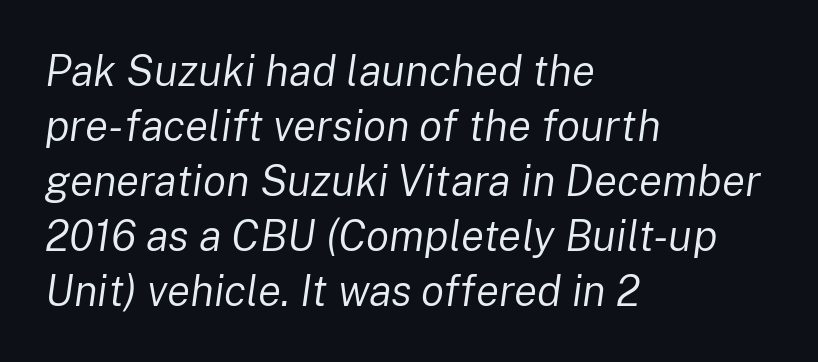
The image shows 43 px regular-weight type, italic (leaning right); set left-aligned, normal line spacing (1.28x), normal letter spacing, not underlined; low stroke contrast and a medium x-height.
